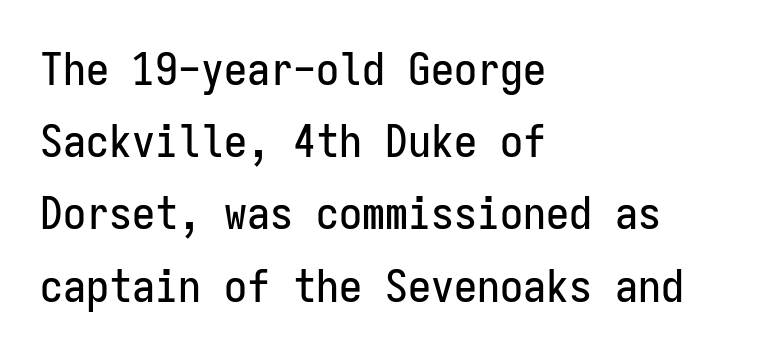
The image shows 46 px condensed sans-serif type, upright, monospaced; set left-aligned, normal line spacing (1.57x), normal letter spacing, not underlined; low stroke contrast and a medium x-height.
